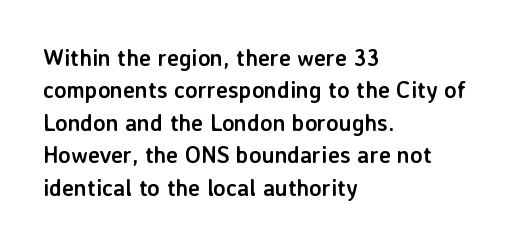
Q: Is the text bold? A: Yes.
Q: Is the text italic (slanted)? A: No, it is upright.
Q: Is the text underlined? A: No.
Q: How is the paragraph aligned? A: Left-aligned.
Q: Is the spacing between letters normal or unusually wide? A: Normal.
Q: Is the spacing between lines tight, normal or loose? A: Normal.
